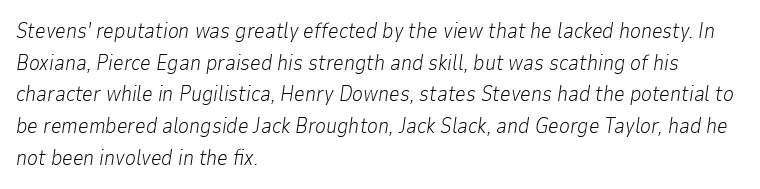
Every character sits at an angle, as italics do. Words float on clear page, feet unadorned. Weight class: somewhere from thin through regular. Interline gaps are of average width in this sample.
